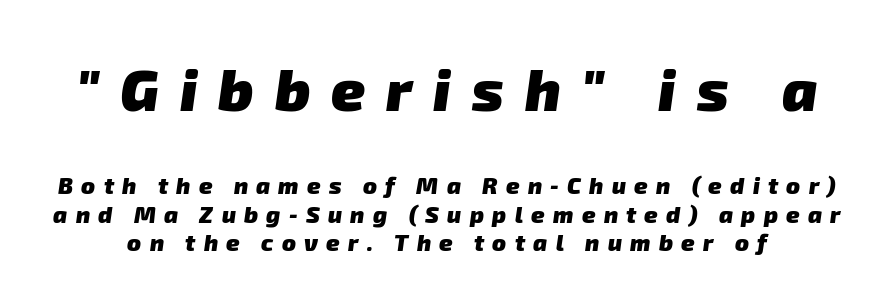
The image shows 58 px heavy sans-serif type; set normal line spacing (1.25x), unusually wide letter spacing (+0.36 em), not underlined; the first (top) block is 2.52x larger; low stroke contrast and a medium x-height.
